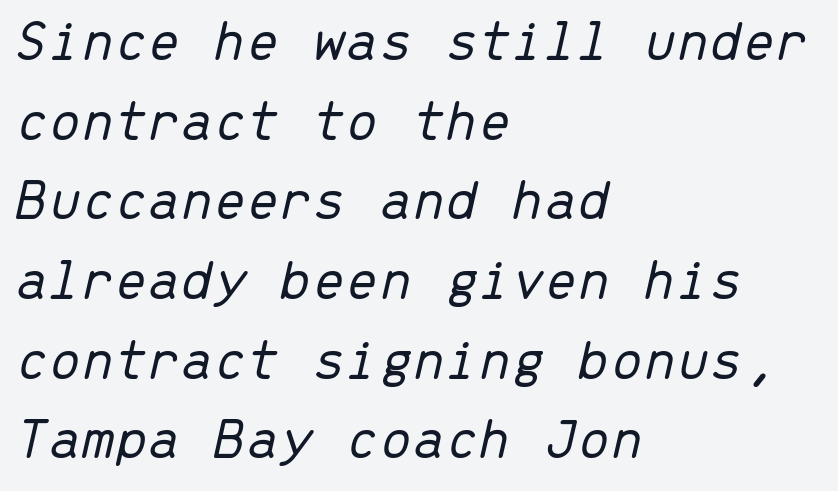
The image shows 59 px light type, italic (leaning right), monospaced; set left-aligned, normal line spacing (1.35x), normal letter spacing, not underlined; low stroke contrast and a medium x-height.
